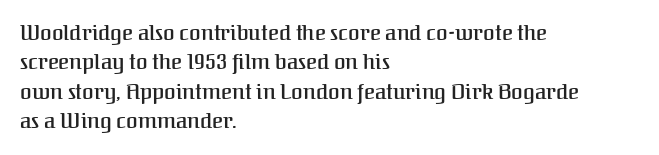
Q: Is the text bold? A: Semi-bold.
Q: Is the text italic (slanted)? A: No, it is upright.
Q: Is the text underlined? A: No.
Q: How is the paragraph aligned? A: Left-aligned.
Q: Is the spacing between letters normal or unusually wide? A: Normal.
Q: Is the spacing between lines tight, normal or loose? A: Normal.
